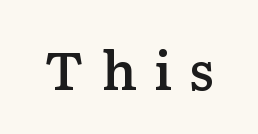
{"serif": "yes", "italic": "no", "bold": "semi", "weight": "semibold", "width": "normal", "stroke_contrast": "low", "x_height": "medium", "monospaced": "no", "underline": "no", "letter_spacing": "wide", "letter_spacing_em": 0.33, "glyph_px": 53}
